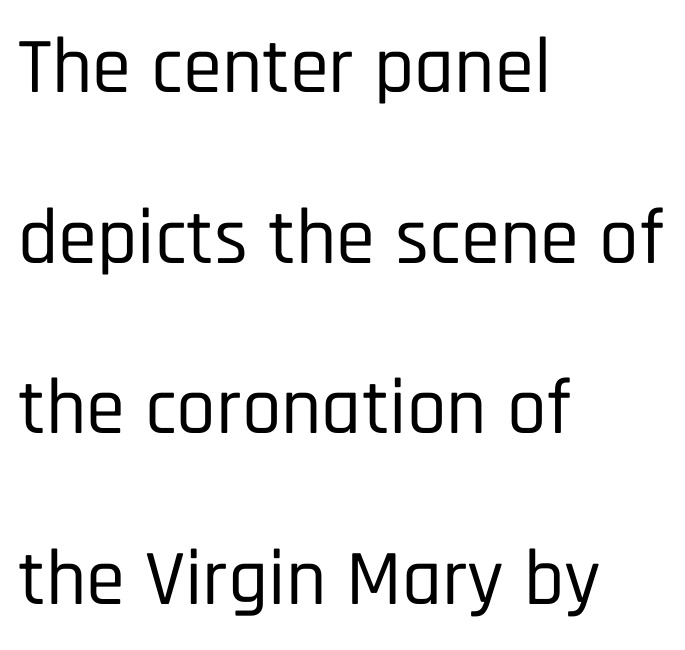
Any mark beneath the type? The region is blank. Letterform terminals end flat and unadorned throughout the passage. Quick note: interline space is abundant. Varying glyph widths throughout — classic text-font behaviour. Ordinary non-slanted type is in use.
